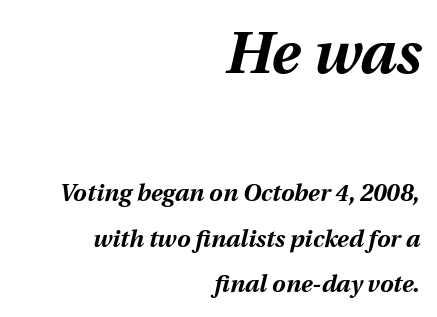
Italic? Definitely — the glyphs are oblique. In terms of letterspacing, this is plain default setting. Descenders are the only things crossing below the line. The lines in this sample share a right terminus and differ only in where they begin.
